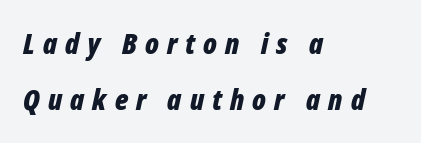
Q: Is the text bold? A: Yes.
Q: Is the text italic (slanted)? A: Yes, it leans right by about 12 degrees.
Q: Is the text underlined? A: No.
Q: How is the paragraph aligned? A: Left-aligned.
Q: Is the spacing between letters normal or unusually wide? A: Unusually wide.
Q: Is the spacing between lines tight, normal or loose? A: Loose.
Q: Width (condensed, normal, or wide)? A: Condensed.
Q: Stroke contrast? A: Low.
Q: x-height? A: Medium.
Q: Monospaced? A: No.
